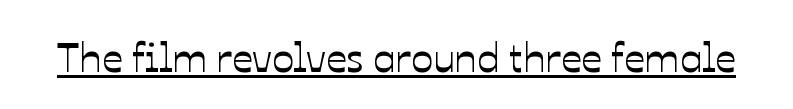
Q: Is the text italic (slanted)? A: No, it is upright.
Q: Is the text underlined? A: Yes.
Q: Is the spacing between letters normal or unusually wide? A: Normal.
Q: Width (condensed, normal, or wide)? A: Normal.
Q: Stroke contrast? A: Low.
Q: x-height? A: Medium.
Q: Monospaced? A: No.
